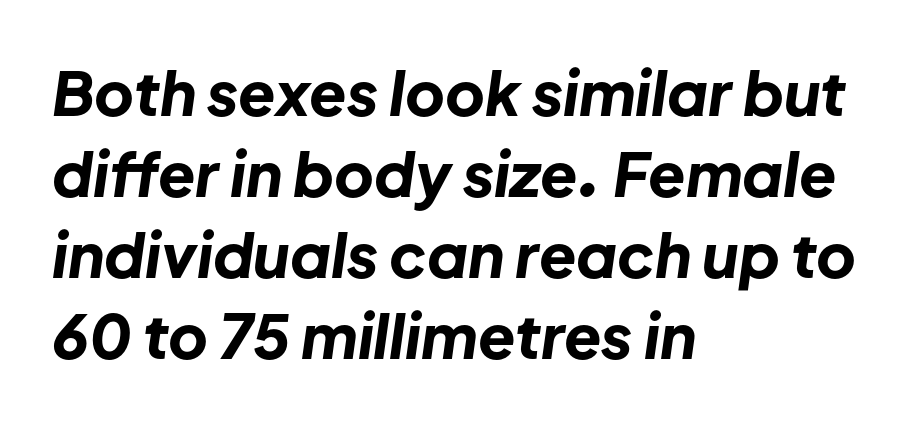
{"italic": "yes", "lean": "right", "slant_degrees": 8, "bold": "yes", "weight": "bold", "width": "normal", "stroke_contrast": "low", "x_height": "medium", "monospaced": "no", "underline": "no", "align": "left", "line_spacing": "normal", "line_spacing_ratio": 1.33, "letter_spacing": "normal", "letter_spacing_em": 0.0, "glyph_px": 61}
